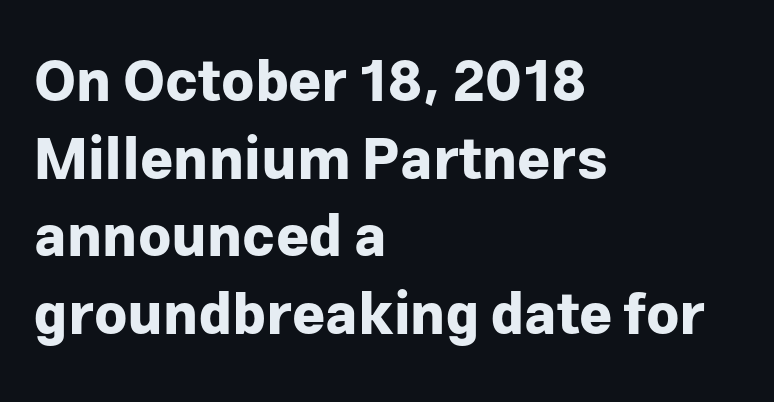
Q: Is the text bold? A: Yes.
Q: Is the text italic (slanted)? A: No, it is upright.
Q: Is the typeface a serif or a sans-serif typeface? A: Sans-serif.
Q: Is the text underlined? A: No.
Q: How is the paragraph aligned? A: Left-aligned.
Q: Is the spacing between letters normal or unusually wide? A: Normal.
Q: Is the spacing between lines tight, normal or loose? A: Normal.
Q: Width (condensed, normal, or wide)? A: Normal.
Q: Stroke contrast? A: Low.
Q: x-height? A: Medium.
Q: Monospaced? A: No.
